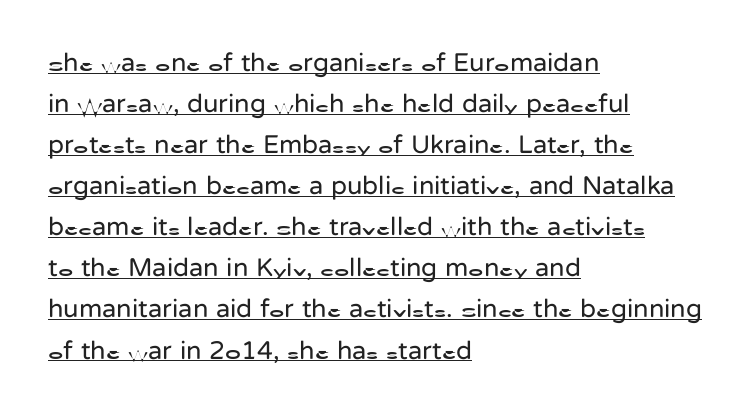
The image shows 26 px text type, upright; set left-aligned, normal line spacing (1.58x), normal letter spacing, underlined.
